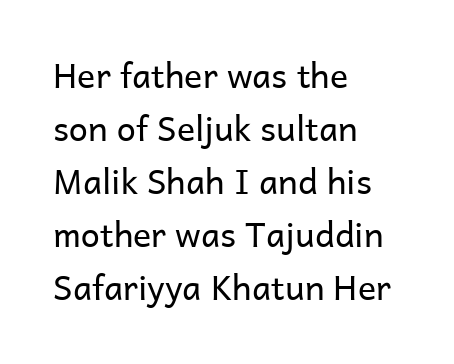
Vertical stems look standard width or narrower in stroke. Is this a sans? Yes — the strokes have no serifs. This sample uses plain, unmodified letter spacing. Horizontally, the lines are justified to the leading edge only.
